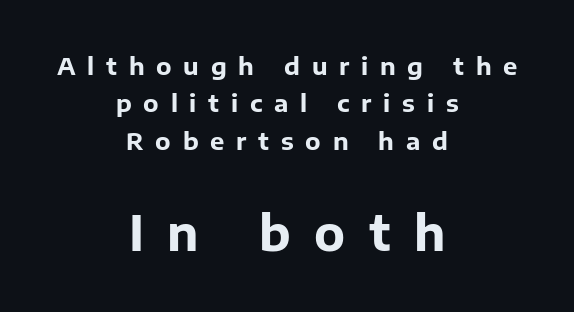
What weight is shown? A full bold with thick strokes. Look at the tracking — it's clearly loosened, letters drifting apart. Horizontally, the lines are justified to the midpoint only. Posture: upright roman. A clean baseline with only descenders dipping below it.
